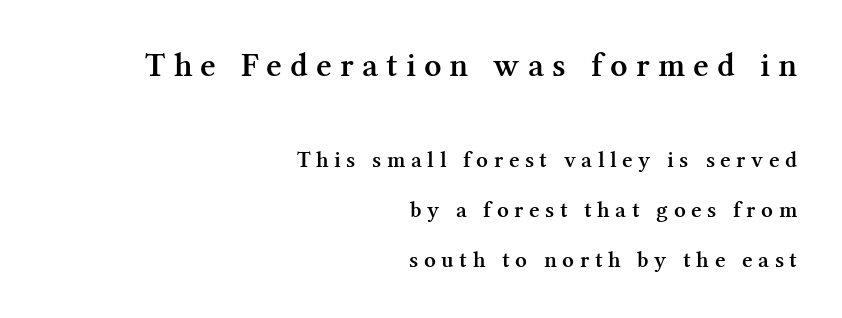
{"serif": "yes", "italic": "no", "bold": "semi", "weight": "semibold", "width": "normal", "stroke_contrast": "medium", "x_height": "medium", "monospaced": "no", "underline": "no", "align": "right", "line_spacing": "loose", "line_spacing_ratio": 2.17, "letter_spacing": "wide", "letter_spacing_em": 0.24, "larger_block": "first", "size_ratio": 1.48, "glyph_px": 34}
